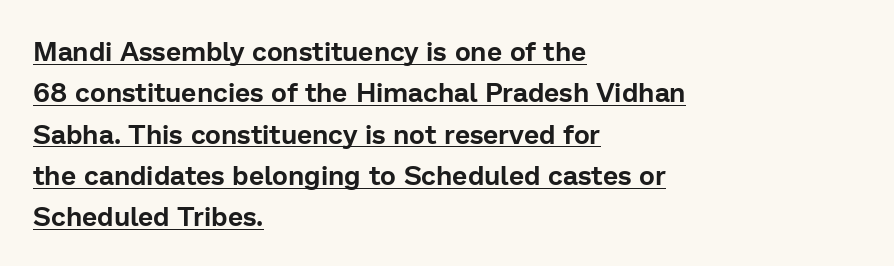
{"italic": "no", "underline": "yes", "align": "left", "line_spacing": "normal", "line_spacing_ratio": 1.53, "letter_spacing": "normal", "letter_spacing_em": 0.0, "glyph_px": 27}
